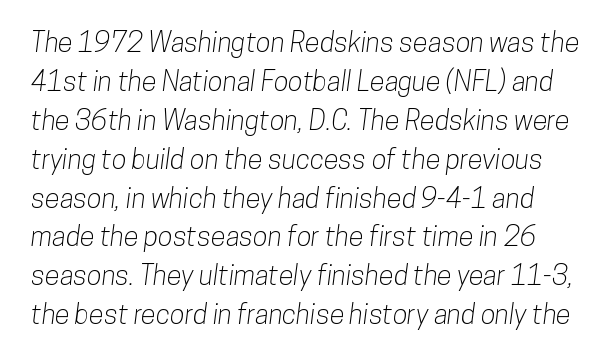
The image shows 27 px text type; set normal line spacing (1.44x), normal letter spacing, not underlined.
